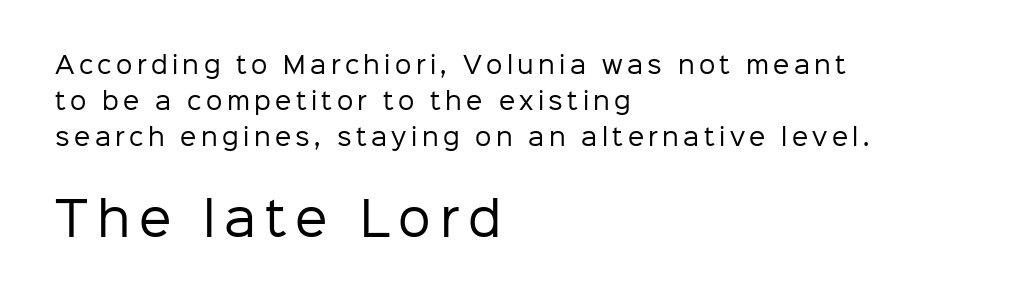
Quick note: underline off. Block two is the big one; block one sits smaller above it. Caption: multi-line text, flush left, ragged right. A typesetter would mark this as roman, not italic. Grotesque or geometric, the face here clearly has no serifs. This reads as an unemphasized weight, regular at the heaviest.
